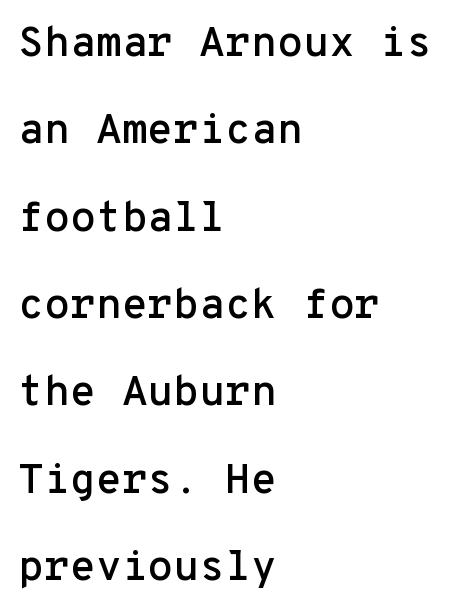
The letters march in equal steps, a hallmark of fixed-pitch type. What's the leading like? Stretched, with rows far apart. Every stem runs plumb, perpendicular to the baseline. Nothing unusual about the tracking: characters are spaced as the font intends.
